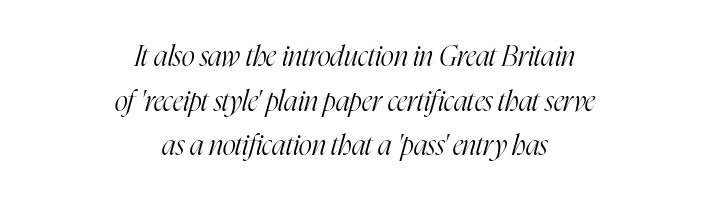
Q: Is the text bold? A: No.
Q: Is the text italic (slanted)? A: Yes, it leans right by about 16 degrees.
Q: Is the typeface a serif or a sans-serif typeface? A: Serif.
Q: Is the text underlined? A: No.
Q: How is the paragraph aligned? A: Centered.
Q: Is the spacing between letters normal or unusually wide? A: Normal.
Q: Is the spacing between lines tight, normal or loose? A: Normal.
Q: Width (condensed, normal, or wide)? A: Condensed.
Q: Stroke contrast? A: High.
Q: x-height? A: Medium.
Q: Monospaced? A: No.
